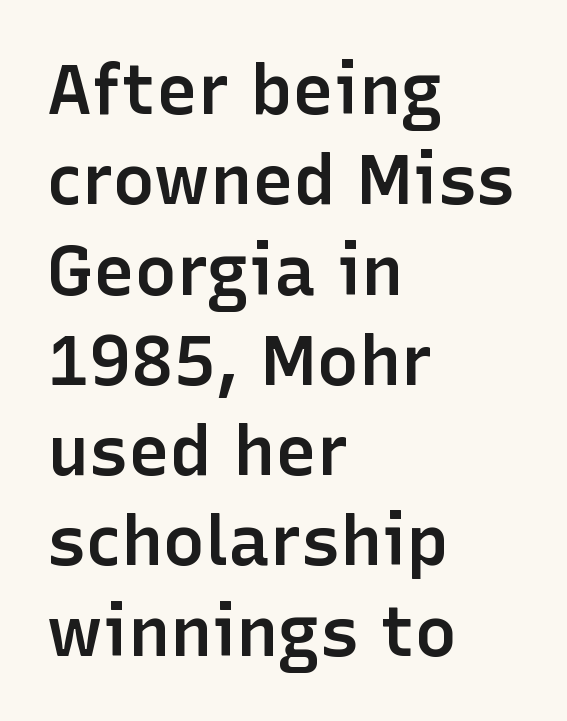
Leading: standard. The axis of the letterforms is exactly vertical. Observe the absence of serifs on each vertical stroke in this sample. The characters look somewhat weighty, a semibold short of true bold. Note the varied advance widths — an 'i' is clearly narrower than an 'm'.
